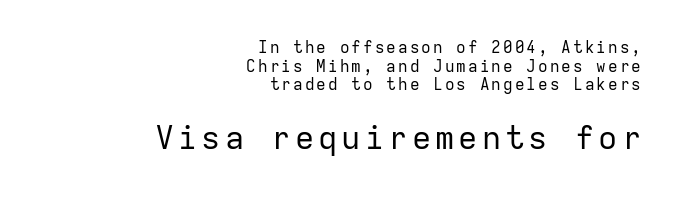
Q: Is the text bold? A: No.
Q: Is the text italic (slanted)? A: No, it is upright.
Q: Is the typeface a serif or a sans-serif typeface? A: Sans-serif.
Q: Is the text underlined? A: No.
Q: How is the paragraph aligned? A: Right-aligned.
Q: Which block of text is set in a larger size, the first (top) or the second (bottom)? A: The second (bottom) one.
Q: Width (condensed, normal, or wide)? A: Normal.
Q: Stroke contrast? A: Low.
Q: x-height? A: Medium.
Q: Monospaced? A: Yes.
